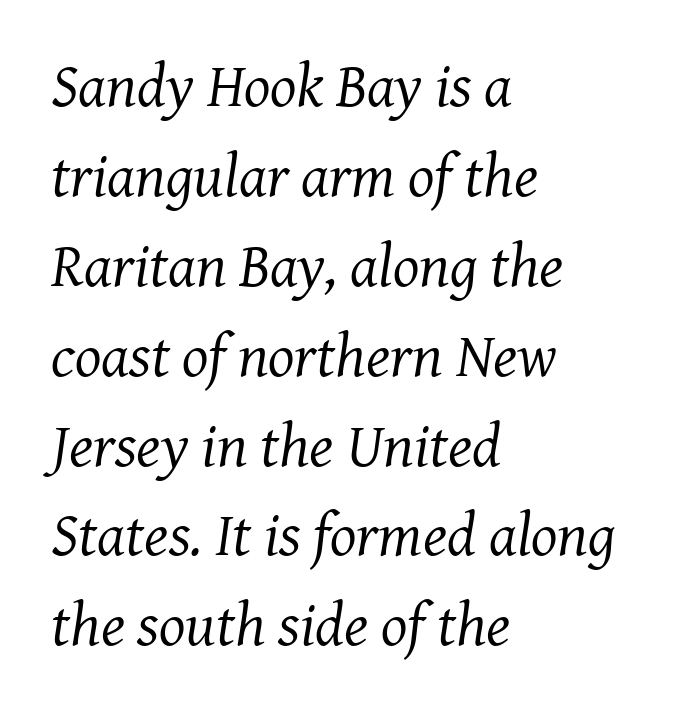
Think of a printed novel: that variable character pitch is what you see here. The gaps between neighbouring characters are ordinary and unremarkable. A normal amount of white space separates one row of letters from the next. Are there feet on the stems? There are — it's a serif.
